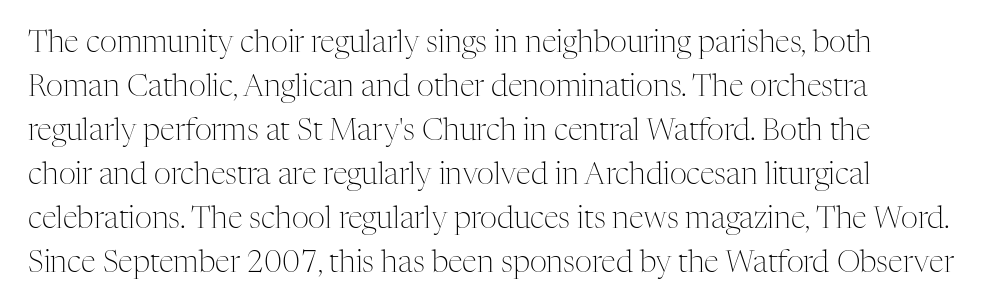
{"serif": "yes", "italic": "no", "bold": "no", "weight": "light", "width": "normal", "stroke_contrast": "medium", "x_height": "medium", "monospaced": "no", "underline": "no", "align": "left", "line_spacing": "normal", "line_spacing_ratio": 1.47, "letter_spacing": "normal", "letter_spacing_em": 0.0, "glyph_px": 30}
